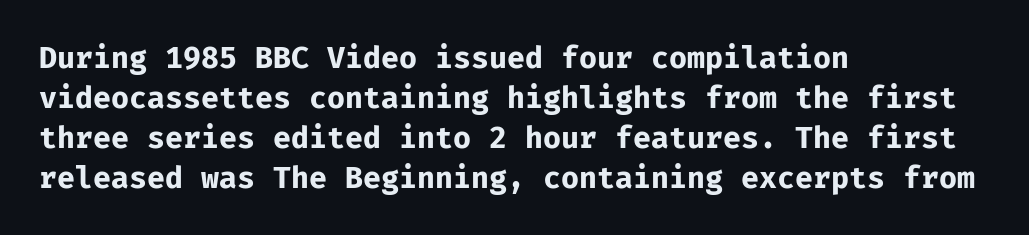
Q: Is the text bold? A: Yes.
Q: Is the text italic (slanted)? A: No, it is upright.
Q: Is the typeface a serif or a sans-serif typeface? A: Sans-serif.
Q: Is the text underlined? A: No.
Q: How is the paragraph aligned? A: Left-aligned.
Q: Is the spacing between letters normal or unusually wide? A: Normal.
Q: Is the spacing between lines tight, normal or loose? A: Normal.
Q: Width (condensed, normal, or wide)? A: Normal.
Q: Stroke contrast? A: Low.
Q: x-height? A: Medium.
Q: Monospaced? A: Yes.
